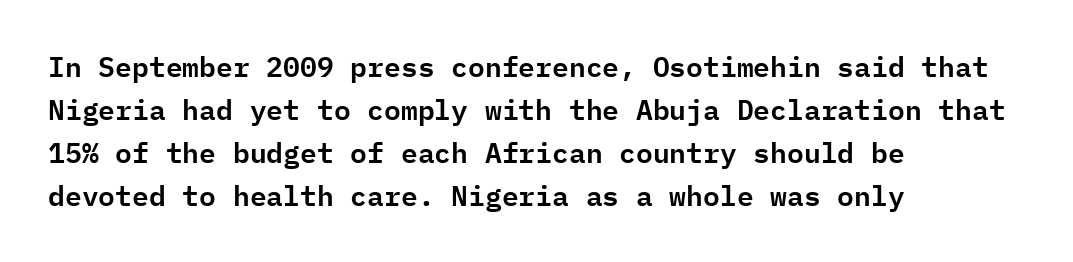
Q: Is the text italic (slanted)? A: No, it is upright.
Q: Is the typeface a serif or a sans-serif typeface? A: Sans-serif.
Q: Is the text underlined? A: No.
Q: How is the paragraph aligned? A: Left-aligned.
Q: Is the spacing between letters normal or unusually wide? A: Normal.
Q: Is the spacing between lines tight, normal or loose? A: Normal.
Q: Width (condensed, normal, or wide)? A: Normal.
Q: Stroke contrast? A: Low.
Q: x-height? A: Medium.
Q: Monospaced? A: Yes.
